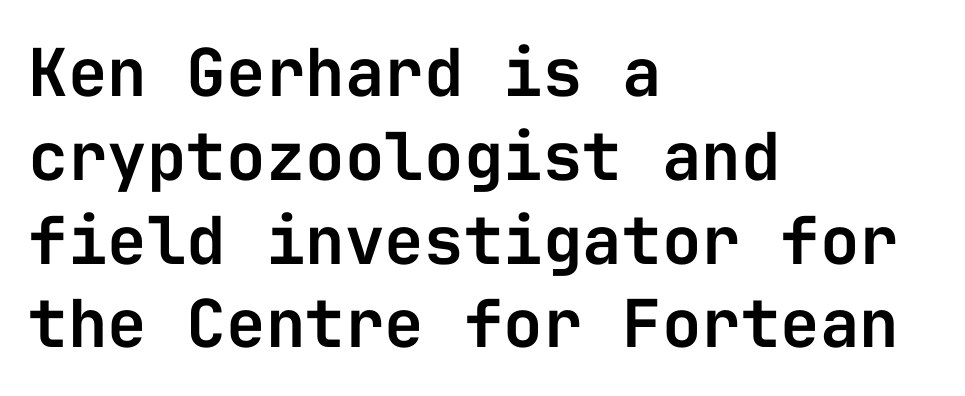
Q: Is the text italic (slanted)? A: No, it is upright.
Q: Is the typeface a serif or a sans-serif typeface? A: Sans-serif.
Q: Is the text underlined? A: No.
Q: How is the paragraph aligned? A: Left-aligned.
Q: Is the spacing between letters normal or unusually wide? A: Normal.
Q: Is the spacing between lines tight, normal or loose? A: Normal.
Q: Width (condensed, normal, or wide)? A: Normal.
Q: Stroke contrast? A: Low.
Q: x-height? A: Medium.
Q: Monospaced? A: Yes.
